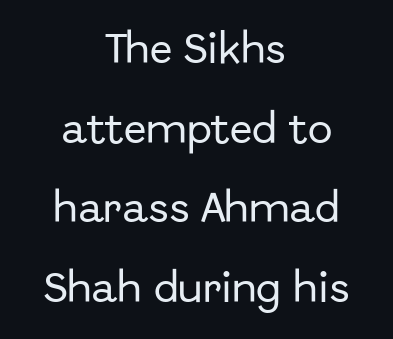
The strip under each line holds only bare page. Whoever set this chose breathing room over compactness in the vertical rhythm. In terms of letterspacing, this is plain default setting. The passage shown is typed in a proportional face where columns would drift. To sum up the face: it is a sans, with no serifs.
